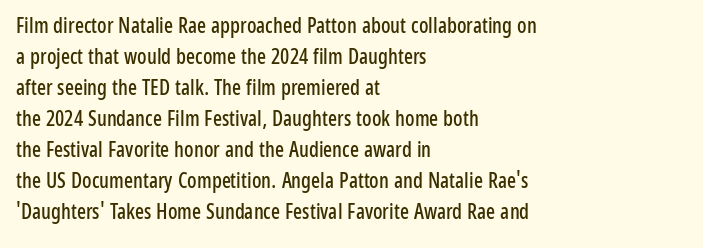
The image shows 21 px text type, upright; set left-aligned, normal line spacing (1.48x), normal letter spacing, not underlined.
